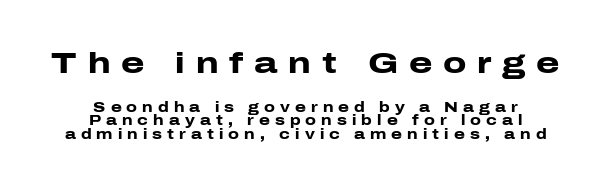
Q: Is the text bold? A: Yes.
Q: Is the text italic (slanted)? A: No, it is upright.
Q: Is the typeface a serif or a sans-serif typeface? A: Sans-serif.
Q: Is the text underlined? A: No.
Q: How is the paragraph aligned? A: Centered.
Q: Is the spacing between letters normal or unusually wide? A: Unusually wide.
Q: Is the spacing between lines tight, normal or loose? A: Tight.
Q: Which block of text is set in a larger size, the first (top) or the second (bottom)? A: The first (top) one.
Q: Width (condensed, normal, or wide)? A: Wide.
Q: Stroke contrast? A: Low.
Q: x-height? A: Medium.
Q: Monospaced? A: No.
